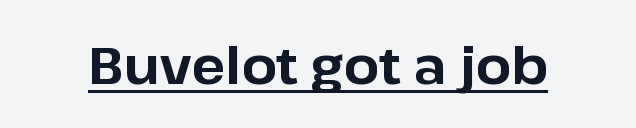
The image shows 51 px bold sans-serif type, upright; set normal letter spacing, underlined; low stroke contrast and a medium x-height.
